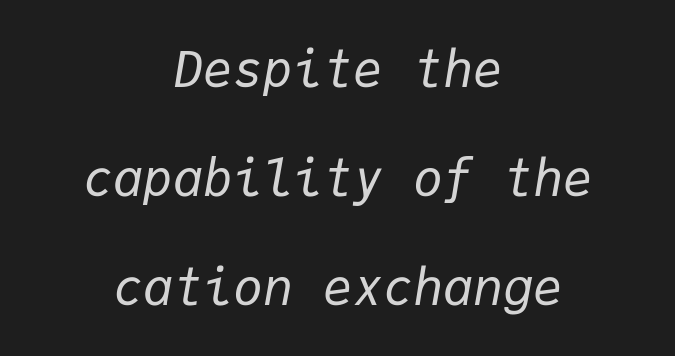
{"italic": "yes", "lean": "right", "slant_degrees": 9, "bold": "no", "weight": "regular", "width": "normal", "stroke_contrast": "low", "x_height": "medium", "monospaced": "yes", "underline": "no", "align": "center", "line_spacing": "loose", "line_spacing_ratio": 2.18, "letter_spacing": "normal", "letter_spacing_em": 0.0, "glyph_px": 50}
